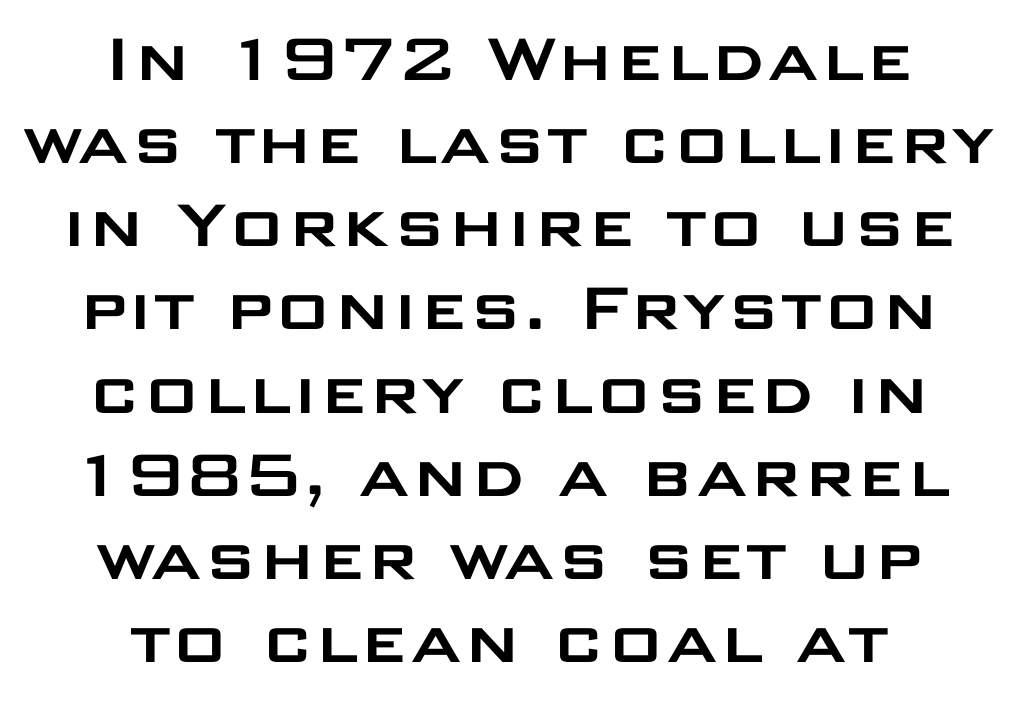
The image shows 77 px wide sans-serif type, upright; set centered, tight line spacing (1.08x), normal letter spacing, not underlined; low stroke contrast and a large x-height.
